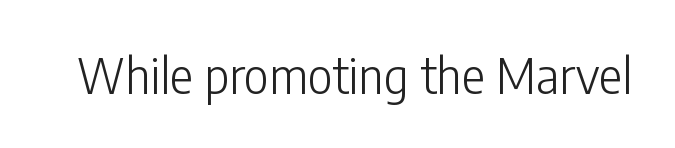
The image shows 49 px light, condensed sans-serif type, upright; set normal letter spacing, not underlined; low stroke contrast and a medium x-height.
